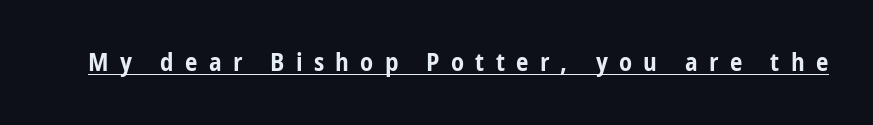
Q: Is the text bold? A: Yes.
Q: Is the text italic (slanted)? A: No, it is upright.
Q: Is the text underlined? A: Yes.
Q: Is the spacing between letters normal or unusually wide? A: Unusually wide.
